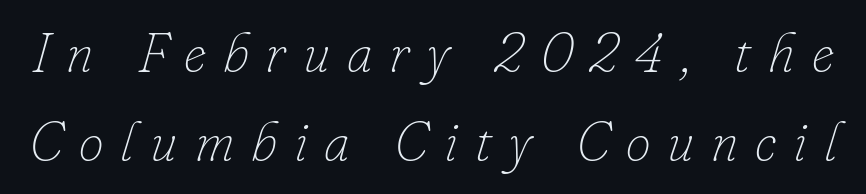
The image shows 56 px thin type, italic (leaning right); set normal line spacing (1.59x), unusually wide letter spacing (+0.3 em), not underlined; low stroke contrast and a small x-height.
